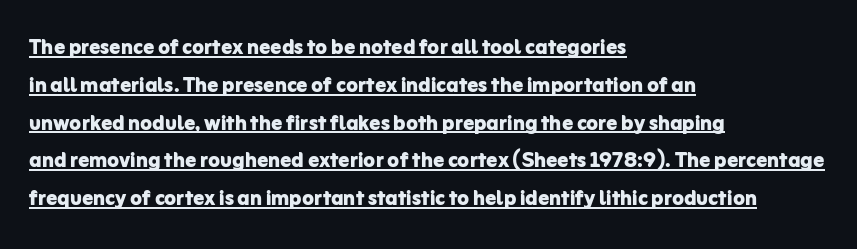
The image shows 27 px bold type, upright; set left-aligned, normal line spacing (1.4x), normal letter spacing, underlined.
